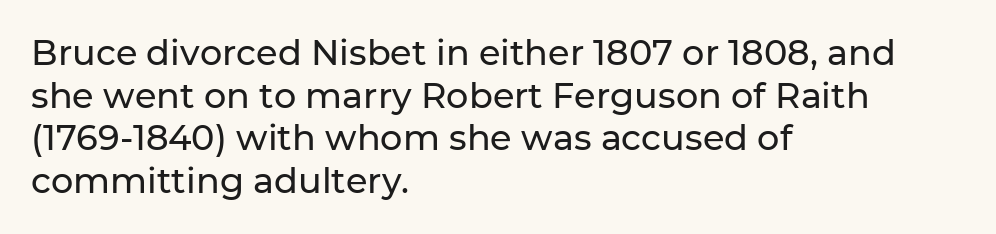
{"serif": "no", "italic": "no", "width": "normal", "stroke_contrast": "low", "x_height": "medium", "monospaced": "no", "underline": "no", "align": "left", "line_spacing_ratio": 1.22, "letter_spacing": "normal", "letter_spacing_em": 0.0, "glyph_px": 35}
